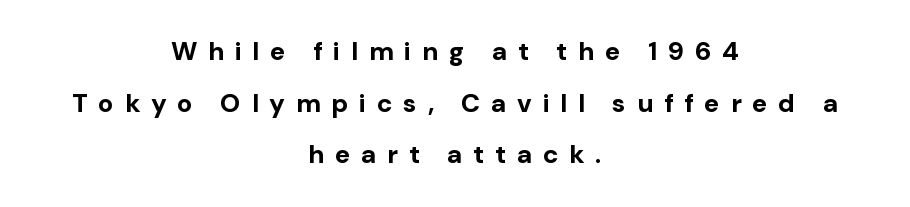
The font's upright variant was chosen for this text. The text block is weighted toward neither margin, spreading evenly from the middle. Students, note that the glyphs here are deliberately spaced far apart. If you measured baseline to baseline, you'd find a long distance. Rule under the text: the space is simply empty.
